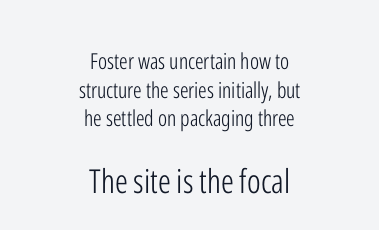
The image shows 33 px light, condensed sans-serif type, upright; set centered, normal line spacing (1.3x), normal letter spacing, not underlined; the second (bottom) block is 1.5x larger; low stroke contrast and a medium x-height.
